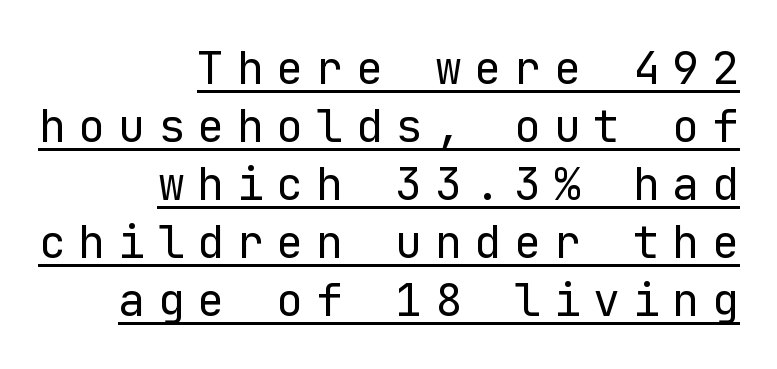
{"serif": "no", "italic": "no", "bold": "no", "weight": "regular", "width": "normal", "stroke_contrast": "low", "x_height": "medium", "underline": "yes", "align": "right", "line_spacing": "normal", "line_spacing_ratio": 1.29, "letter_spacing": "wide", "letter_spacing_em": 0.28, "glyph_px": 45}
